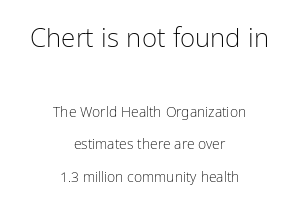
The image shows 26 px text type, upright; set centered, loose line spacing (2.31x), normal letter spacing, not underlined; the first (top) block is 1.86x larger.
